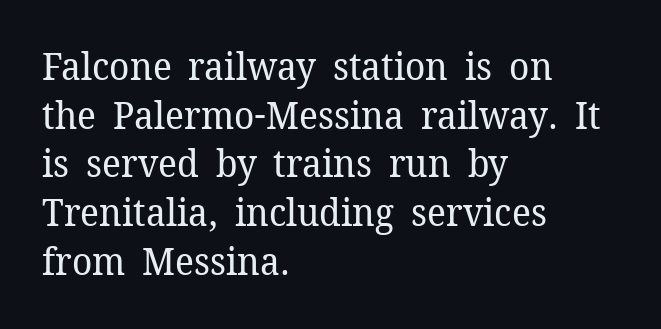
Q: Is the text bold? A: No.
Q: Is the text italic (slanted)? A: No, it is upright.
Q: Is the typeface a serif or a sans-serif typeface? A: Serif.
Q: Is the text underlined? A: No.
Q: How is the paragraph aligned? A: Left-aligned.
Q: Is the spacing between letters normal or unusually wide? A: Normal.
Q: Is the spacing between lines tight, normal or loose? A: Normal.
Q: Width (condensed, normal, or wide)? A: Normal.
Q: Stroke contrast? A: Low.
Q: x-height? A: Medium.
Q: Monospaced? A: No.
